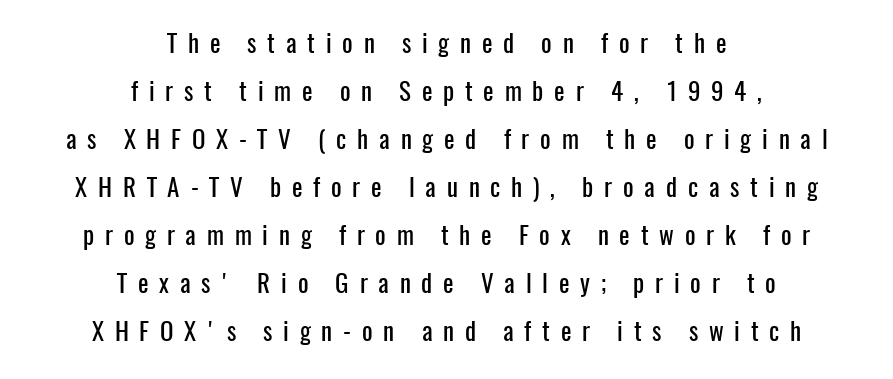
The image shows 25 px text type, upright; set centered, loose line spacing (1.92x), unusually wide letter spacing (+0.43 em), not underlined.
